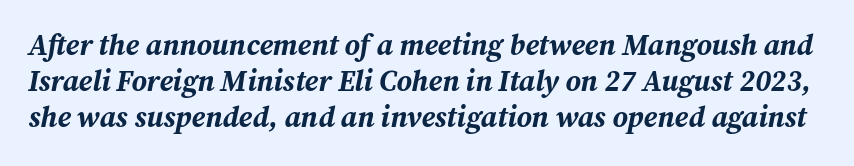
These lines were composed using italics. Is the letter spacing exaggerated? No — it looks like the ordinary default. Evenly set lines give the paragraph a standard silhouette. You could not count columns in this text — the font is proportionally spaced.
